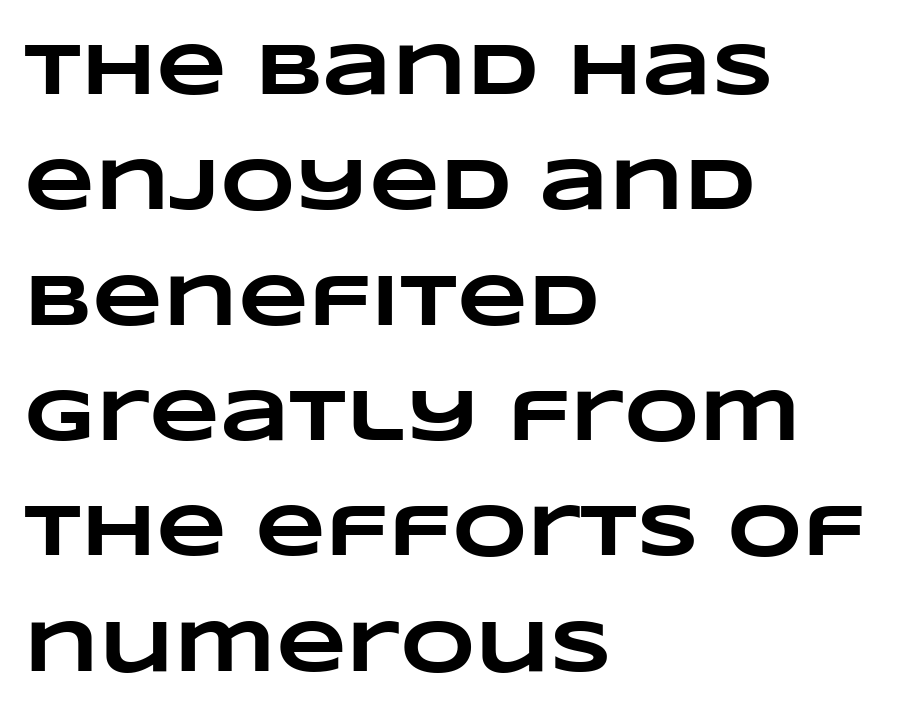
The rendering keeps characters at their native spacing. Think of a printed novel: that variable character pitch is what you see here. Students, observe: this is what conventionally led text looks like. The baseline area is clear.
